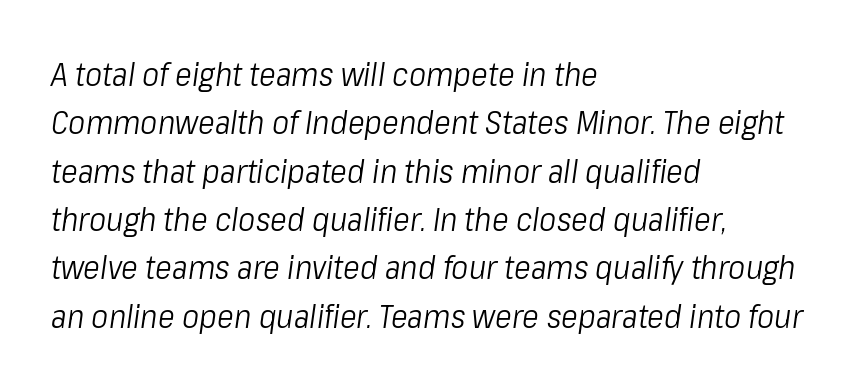
Q: Is the text bold? A: No.
Q: Is the text italic (slanted)? A: Yes, it leans right by about 8 degrees.
Q: Is the text underlined? A: No.
Q: How is the paragraph aligned? A: Left-aligned.
Q: Is the spacing between letters normal or unusually wide? A: Normal.
Q: Is the spacing between lines tight, normal or loose? A: Normal.
Q: Width (condensed, normal, or wide)? A: Condensed.
Q: Stroke contrast? A: Low.
Q: x-height? A: Medium.
Q: Monospaced? A: No.
